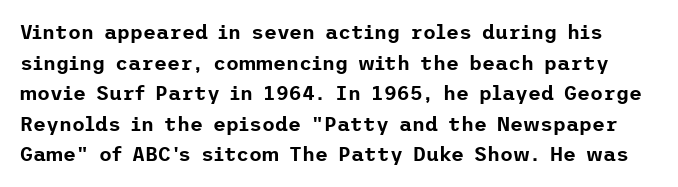
Q: Is the text italic (slanted)? A: No, it is upright.
Q: Is the text underlined? A: No.
Q: Is the spacing between letters normal or unusually wide? A: Normal.
Q: Is the spacing between lines tight, normal or loose? A: Normal.
